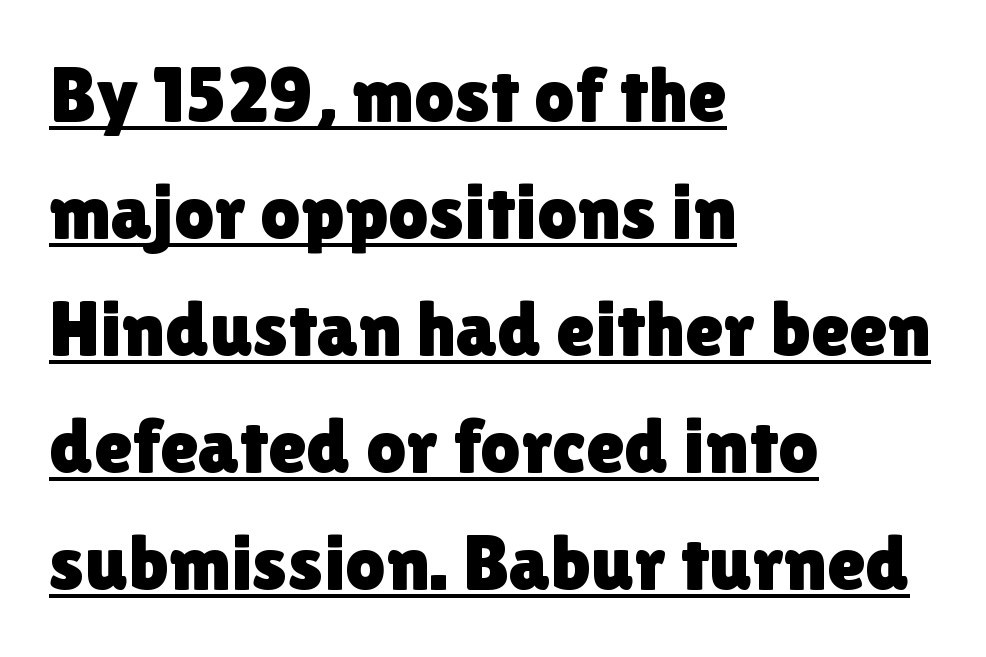
The image shows 79 px sans-serif type, upright; set left-aligned, normal line spacing (1.48x), normal letter spacing, underlined; low stroke contrast and a medium x-height.
